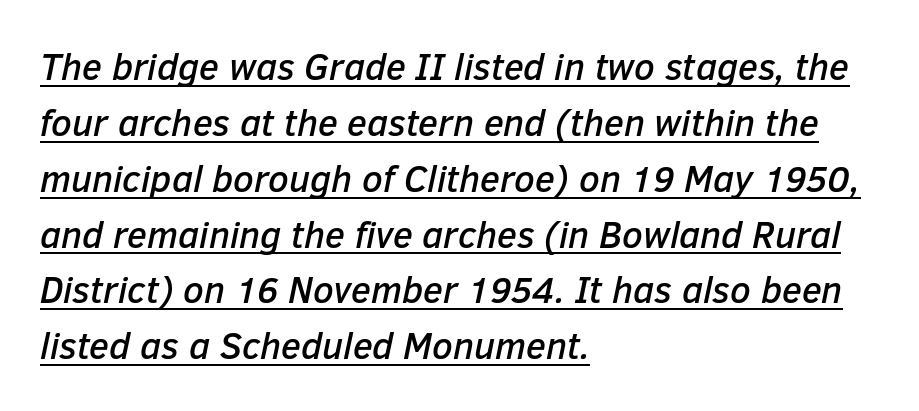
Is there an underline? Yes — a line sits under the letters. Vertical spacing — default. Would a proofreader flag this as italicized? Yes. In terms of letterspacing, this is plain default setting.
